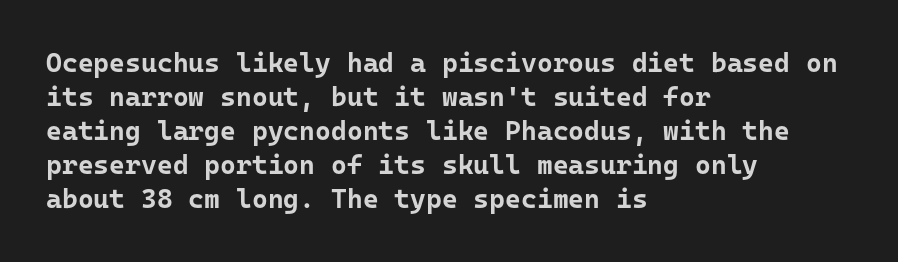
Does the weight exceed regular? Yes, all the way to bold. Short note: letters normally spaced. The space beneath each line is pristine and unruled. The typesetter chose a ragged-right arrangement here. Posture: vertical. The passage shown stacks its lines at a standard gap.
